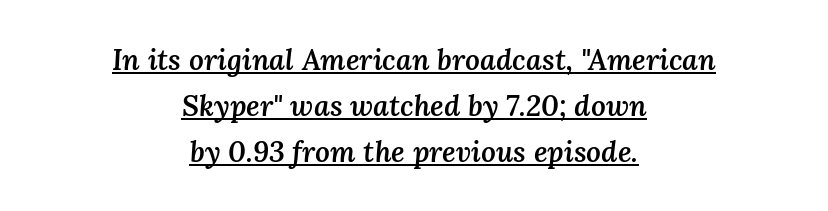
The image shows 29 px semibold type, italic (leaning right); set centered, normal line spacing (1.59x), normal letter spacing, underlined; medium stroke contrast and a medium x-height.
